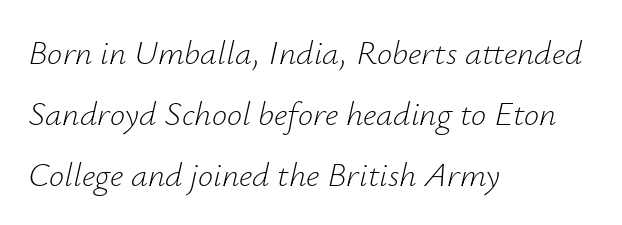
Think of a printed novel: that variable character pitch is what you see here. The rendering keeps characters at their native spacing. Rendered with sloped, italic letterforms. Any mark beneath the type? The region is blank.
